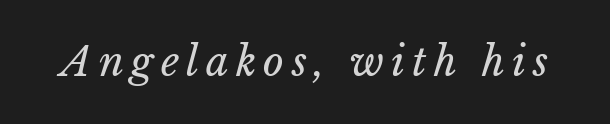
Q: Is the text bold? A: No.
Q: Is the text underlined? A: No.
Q: Width (condensed, normal, or wide)? A: Normal.
Q: Stroke contrast? A: Low.
Q: x-height? A: Medium.
Q: Monospaced? A: No.
